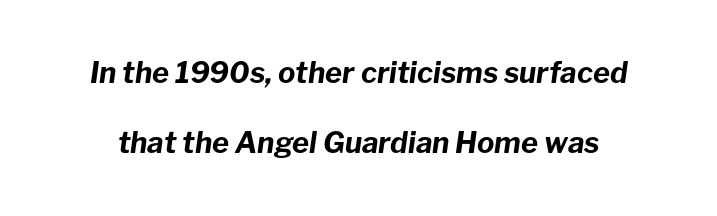
The image shows 29 px bold type, italic (leaning right); set loose line spacing (2.43x), normal letter spacing, not underlined; low stroke contrast and a medium x-height.
